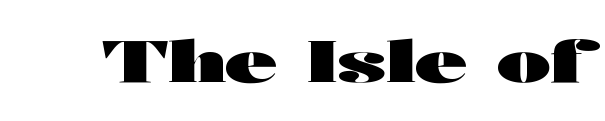
Q: Is the text bold? A: Yes.
Q: Is the text italic (slanted)? A: No, it is upright.
Q: Is the typeface a serif or a sans-serif typeface? A: Serif.
Q: Is the text underlined? A: No.
Q: Is the spacing between letters normal or unusually wide? A: Normal.
Q: Width (condensed, normal, or wide)? A: Wide.
Q: Stroke contrast? A: High.
Q: x-height? A: Medium.
Q: Monospaced? A: No.
